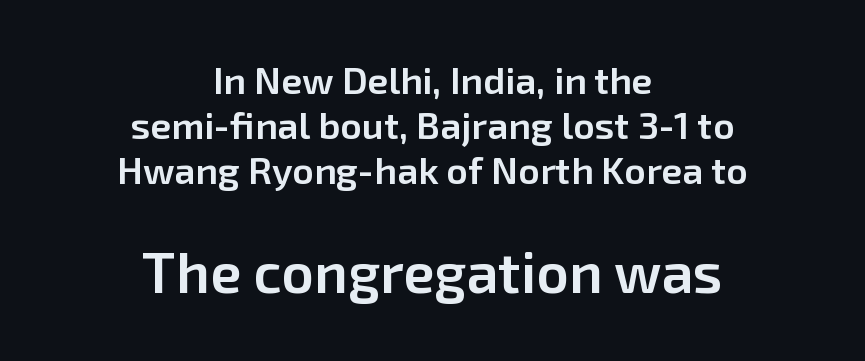
The image shows 57 px semibold sans-serif type, upright; set centered, line spacing 1.18x, normal letter spacing, not underlined; the second (bottom) block is 1.5x larger; low stroke contrast and a medium x-height.
